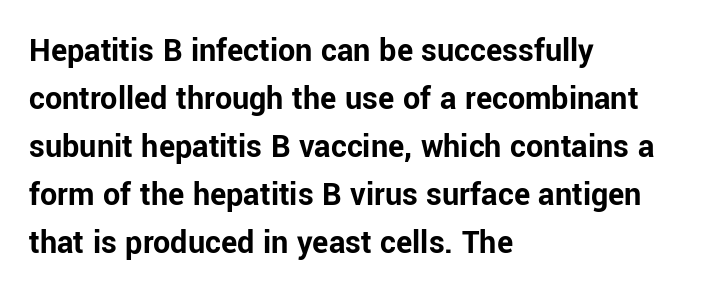
Every row of glyphs begins at an identical x-position on the left. The tracking reads as untouched default to a designer's eye. The designer left line spacing at the default. Anything drawn beneath the words? Only blank space. Type style note: lacks serifs.
